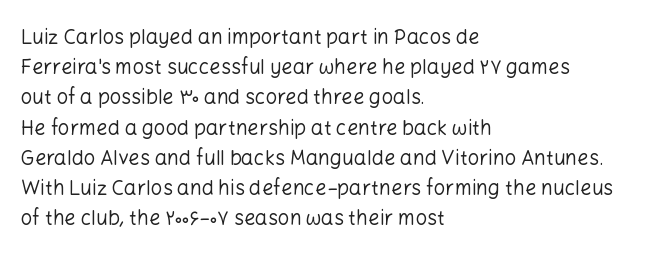
The image shows 20 px text type, upright; set left-aligned, normal line spacing (1.51x), normal letter spacing, not underlined.
